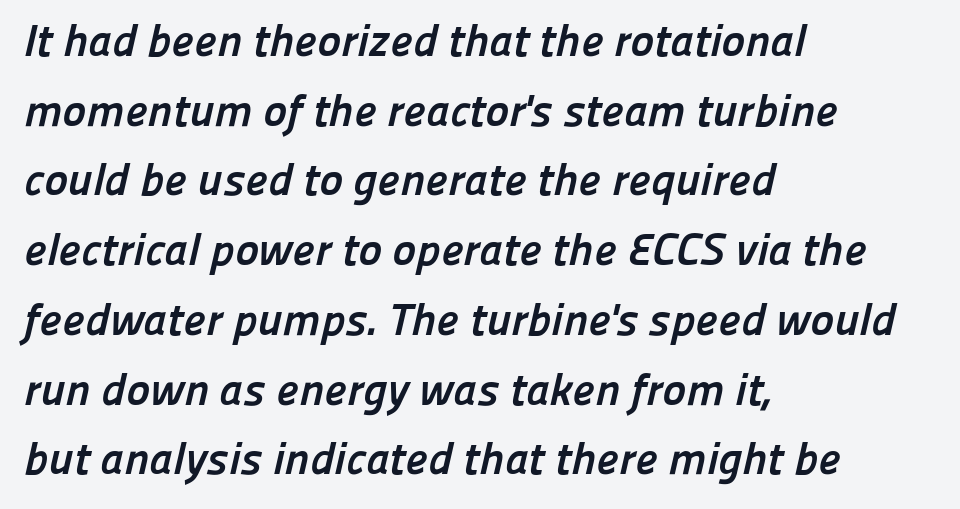
The image shows 45 px semibold sans-serif type; set left-aligned, normal line spacing (1.55x), normal letter spacing, not underlined; low stroke contrast and a medium x-height.
